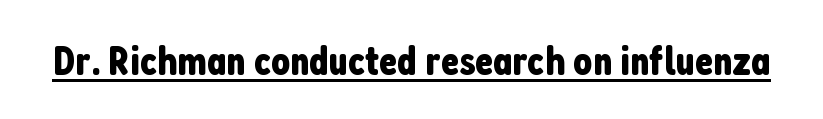
The image shows 42 px condensed sans-serif type, upright; set normal letter spacing, underlined; low stroke contrast and a medium x-height.
